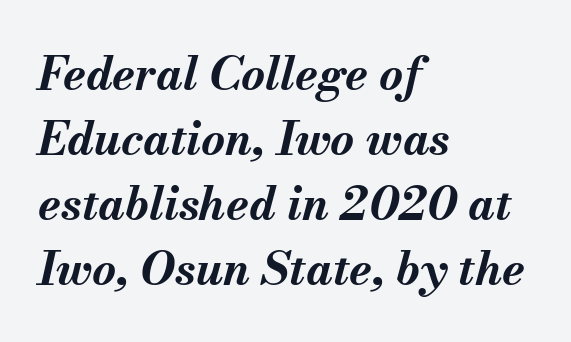
The image shows 46 px bold type, italic (leaning right); set left-aligned, normal line spacing (1.41x), normal letter spacing, not underlined; medium stroke contrast and a small x-height.
